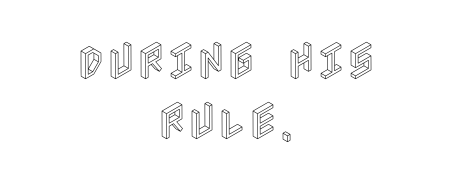
Is the letter spacing exaggerated? No — it looks like the ordinary default. Words float on clear page, feet unadorned. What's the leading like? Ordinary, nothing unusual. The lines in this sample share a center point and differ in where they start and stop. A roman cut, with each character standing at attention.
